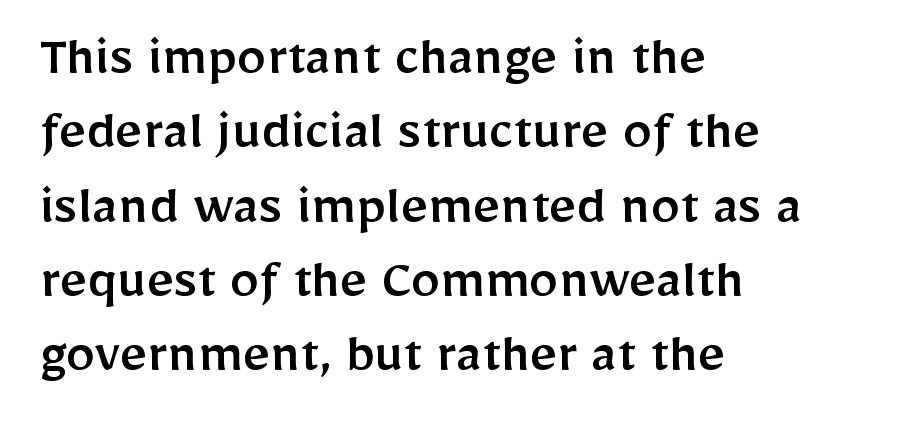
Q: Is the text italic (slanted)? A: No, it is upright.
Q: Is the typeface a serif or a sans-serif typeface? A: Sans-serif.
Q: Is the text underlined? A: No.
Q: How is the paragraph aligned? A: Left-aligned.
Q: Is the spacing between letters normal or unusually wide? A: Normal.
Q: Is the spacing between lines tight, normal or loose? A: Normal.
Q: Width (condensed, normal, or wide)? A: Normal.
Q: Stroke contrast? A: Low.
Q: x-height? A: Medium.
Q: Monospaced? A: No.
